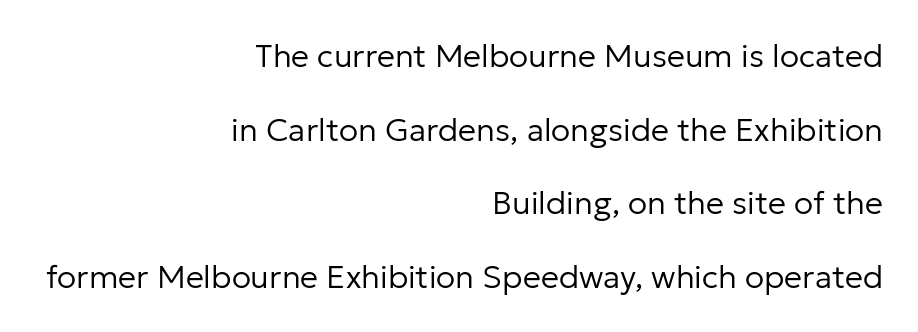
{"serif": "no", "italic": "no", "bold": "no", "weight": "regular", "width": "normal", "stroke_contrast": "low", "x_height": "medium", "monospaced": "no", "underline": "no", "align": "right", "line_spacing": "loose", "line_spacing_ratio": 2.3, "letter_spacing": "normal", "letter_spacing_em": 0.0, "glyph_px": 32}
